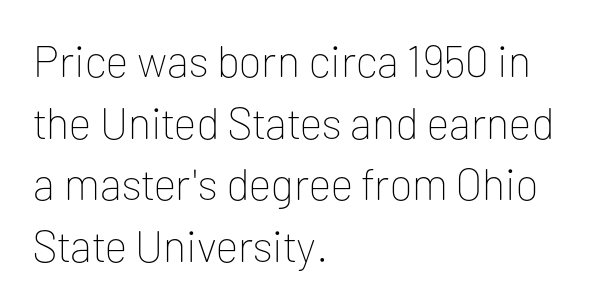
Q: Is the text bold? A: No.
Q: Is the text italic (slanted)? A: No, it is upright.
Q: Is the typeface a serif or a sans-serif typeface? A: Sans-serif.
Q: Is the text underlined? A: No.
Q: How is the paragraph aligned? A: Left-aligned.
Q: Is the spacing between letters normal or unusually wide? A: Normal.
Q: Is the spacing between lines tight, normal or loose? A: Normal.
Q: Width (condensed, normal, or wide)? A: Normal.
Q: Stroke contrast? A: Low.
Q: x-height? A: Medium.
Q: Monospaced? A: No.
